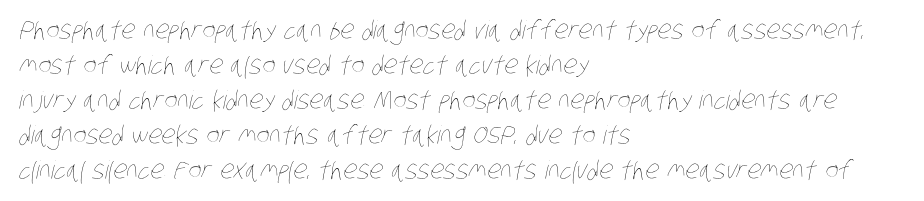
Clear beneath every line of the passage. The font is comparable to plain body text, perhaps lighter. If you drew a ruler down the left edge, every line would touch it. In terms of leading, this rendering sits right in the middle. Students, note that the glyphs here touch the page at normal intervals.
